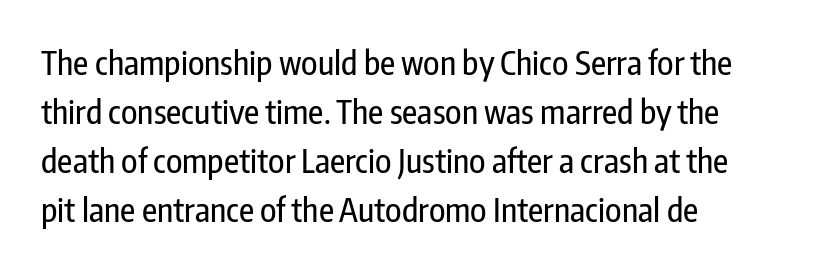
{"serif": "no", "italic": "no", "width": "condensed", "stroke_contrast": "low", "x_height": "medium", "monospaced": "no", "underline": "no", "align": "left", "line_spacing": "normal", "line_spacing_ratio": 1.48, "letter_spacing": "normal", "letter_spacing_em": 0.0, "glyph_px": 33}
